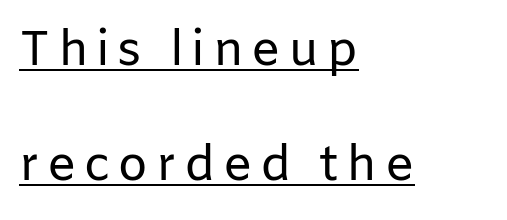
Weight class: somewhere from thin through regular. You could not count columns in this text — the font is proportionally spaced. These lines were composed using upright roman letters. Honestly, the rows look like they've been pulled way apart. Line beginnings align vertically; line endings do not.
